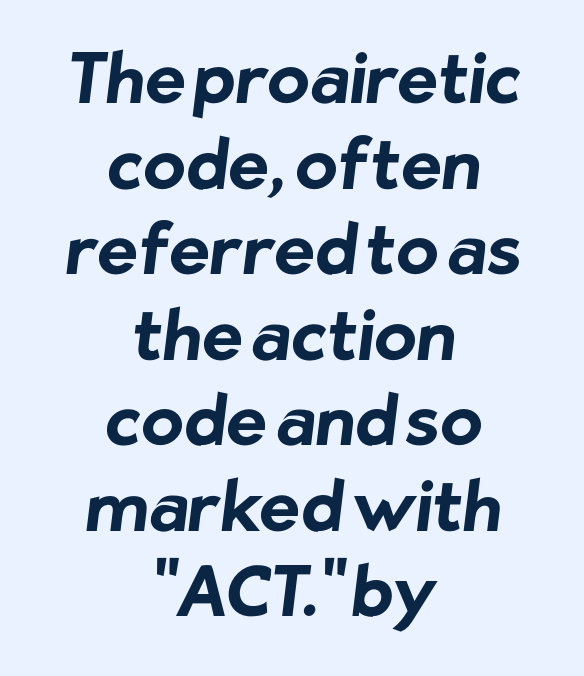
Q: Is the text bold? A: Yes.
Q: Is the typeface a serif or a sans-serif typeface? A: Sans-serif.
Q: Is the text underlined? A: No.
Q: How is the paragraph aligned? A: Centered.
Q: Is the spacing between letters normal or unusually wide? A: Normal.
Q: Width (condensed, normal, or wide)? A: Normal.
Q: Stroke contrast? A: Low.
Q: x-height? A: Medium.
Q: Monospaced? A: No.
